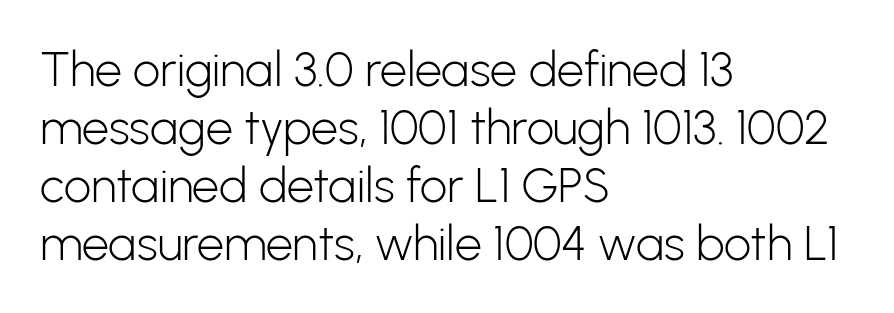
The image shows 48 px light sans-serif type, upright; set left-aligned, line spacing 1.21x, normal letter spacing, not underlined; low stroke contrast and a medium x-height.
